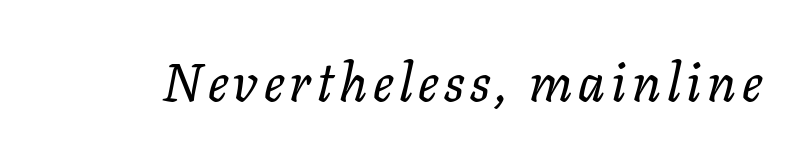
The image shows 54 px serif type, italic (leaning right); set not underlined; low stroke contrast and a medium x-height.
